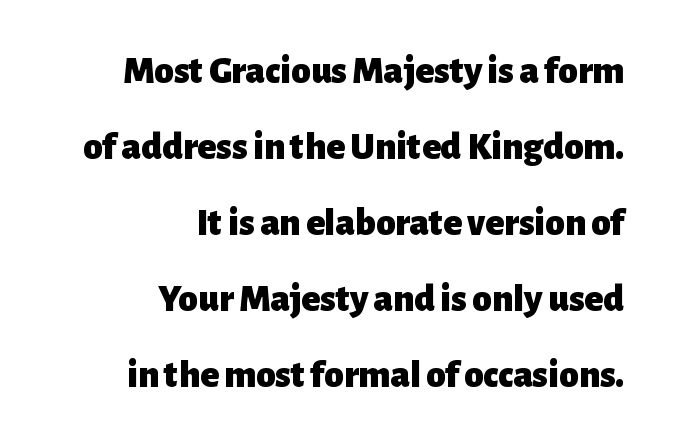
Q: Is the text bold? A: Yes.
Q: Is the text italic (slanted)? A: No, it is upright.
Q: Is the typeface a serif or a sans-serif typeface? A: Sans-serif.
Q: Is the text underlined? A: No.
Q: How is the paragraph aligned? A: Right-aligned.
Q: Is the spacing between letters normal or unusually wide? A: Normal.
Q: Is the spacing between lines tight, normal or loose? A: Loose.
Q: Width (condensed, normal, or wide)? A: Normal.
Q: Stroke contrast? A: Low.
Q: x-height? A: Medium.
Q: Monospaced? A: No.
